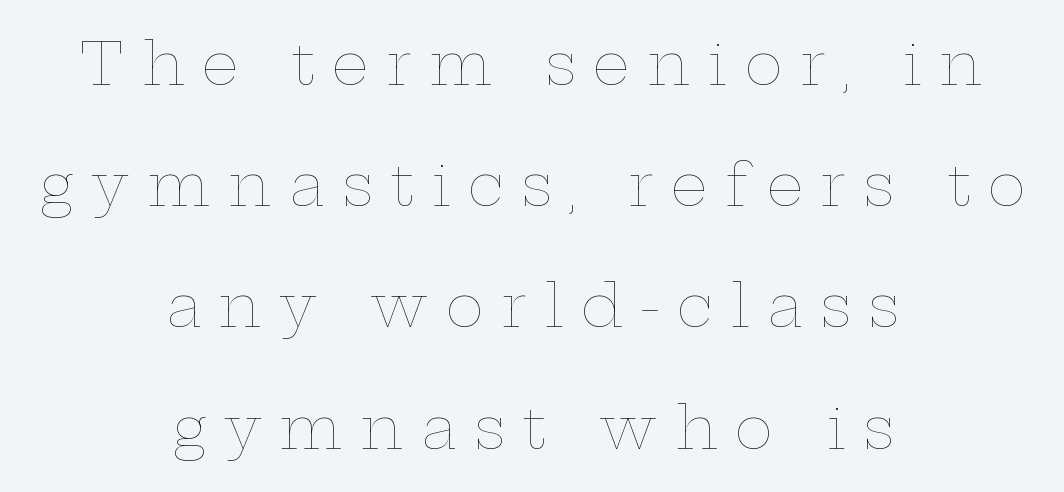
{"italic": "no", "bold": "no", "weight": "thin", "width": "wide", "stroke_contrast": "low", "x_height": "medium", "monospaced": "no", "underline": "no", "align": "center", "line_spacing": "loose", "line_spacing_ratio": 2.09, "letter_spacing": "wide", "letter_spacing_em": 0.3, "glyph_px": 58}
